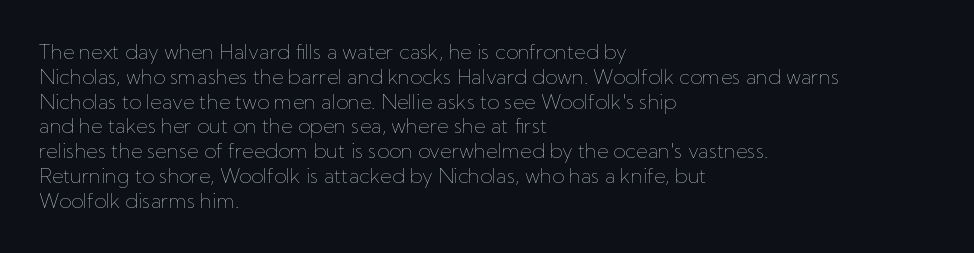
The image shows 20 px text type, upright; set left-aligned, line spacing 1.24x, normal letter spacing, not underlined.
